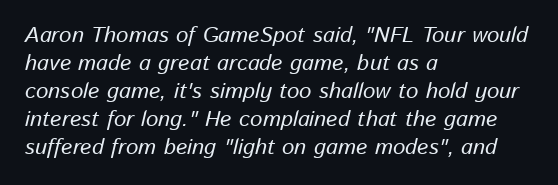
Q: Is the text italic (slanted)? A: Yes, it leans right by about 13 degrees.
Q: Is the text underlined? A: No.
Q: How is the paragraph aligned? A: Left-aligned.
Q: Is the spacing between letters normal or unusually wide? A: Normal.
Q: Is the spacing between lines tight, normal or loose? A: Normal.
